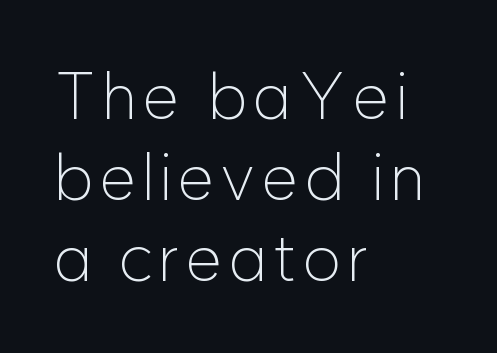
Q: Is the text bold? A: No.
Q: Is the text italic (slanted)? A: No, it is upright.
Q: Is the typeface a serif or a sans-serif typeface? A: Sans-serif.
Q: Is the text underlined? A: No.
Q: How is the paragraph aligned? A: Left-aligned.
Q: Is the spacing between lines tight, normal or loose? A: Normal.
Q: Width (condensed, normal, or wide)? A: Normal.
Q: Stroke contrast? A: Low.
Q: x-height? A: Medium.
Q: Monospaced? A: No.
